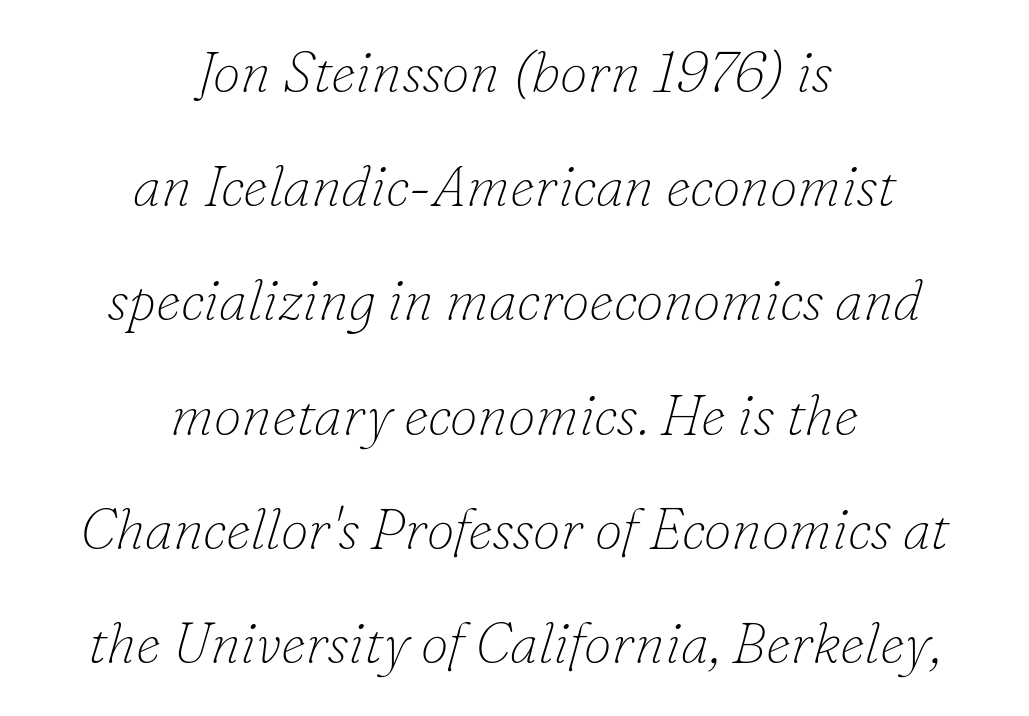
The image shows 56 px thin serif type, italic (leaning right); set centered, loose line spacing (2.04x), normal letter spacing, not underlined; low stroke contrast and a small x-height.
